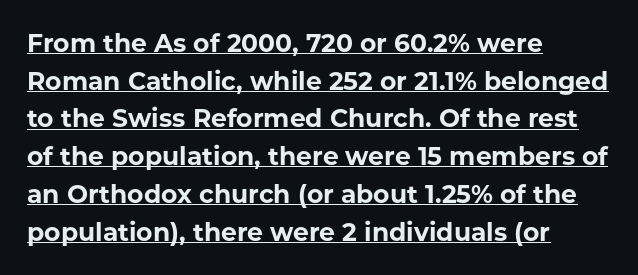
Weight: bold. One-word summary of the alignment: left. You can see a thin bar hugging the bottom of the glyphs. Unlike italic type, these characters show no tilt at all. Tracking value appears to be zero — textbook default spacing.
